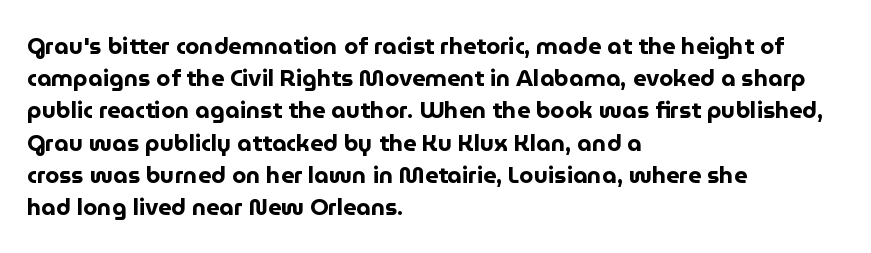
The image shows 23 px bold type, upright; set left-aligned, normal line spacing (1.4x), normal letter spacing, not underlined.
